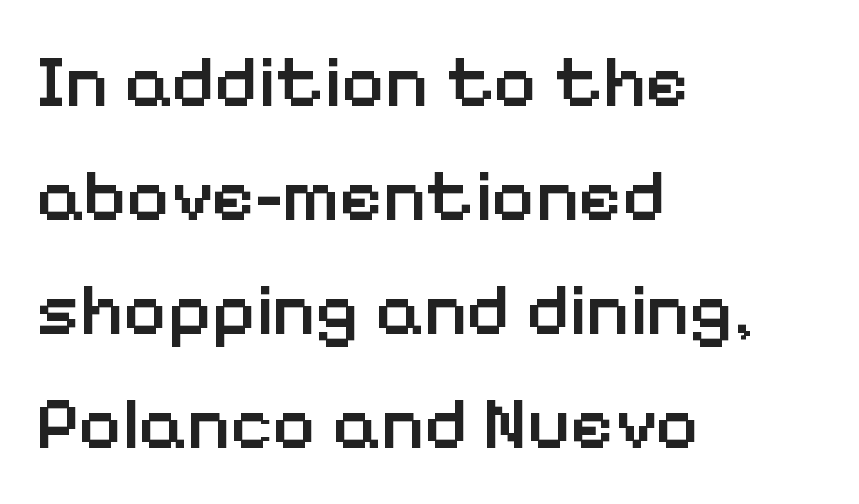
{"serif": "no", "italic": "no", "bold": "semi", "weight": "semibold", "width": "normal", "stroke_contrast": "low", "x_height": "medium", "monospaced": "no", "underline": "no", "align": "left", "line_spacing": "normal", "line_spacing_ratio": 1.52, "letter_spacing": "normal", "letter_spacing_em": 0.0, "glyph_px": 75}
